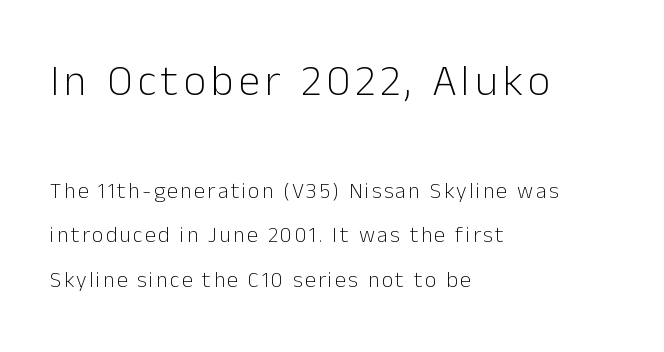
Q: Is the text bold? A: No.
Q: Is the text italic (slanted)? A: No, it is upright.
Q: Is the typeface a serif or a sans-serif typeface? A: Sans-serif.
Q: Is the text underlined? A: No.
Q: How is the paragraph aligned? A: Left-aligned.
Q: Is the spacing between lines tight, normal or loose? A: Loose.
Q: Which block of text is set in a larger size, the first (top) or the second (bottom)? A: The first (top) one.
Q: Width (condensed, normal, or wide)? A: Normal.
Q: Stroke contrast? A: Low.
Q: x-height? A: Medium.
Q: Monospaced? A: No.
